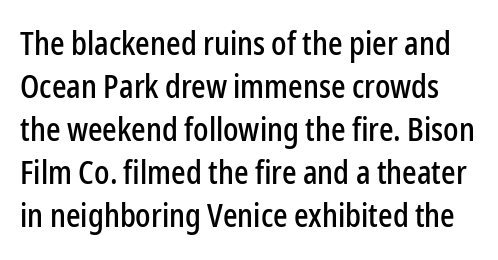
{"serif": "no", "italic": "no", "width": "condensed", "stroke_contrast": "low", "x_height": "medium", "monospaced": "no", "underline": "no", "line_spacing": "normal", "line_spacing_ratio": 1.34, "letter_spacing": "normal", "letter_spacing_em": 0.0, "glyph_px": 32}
